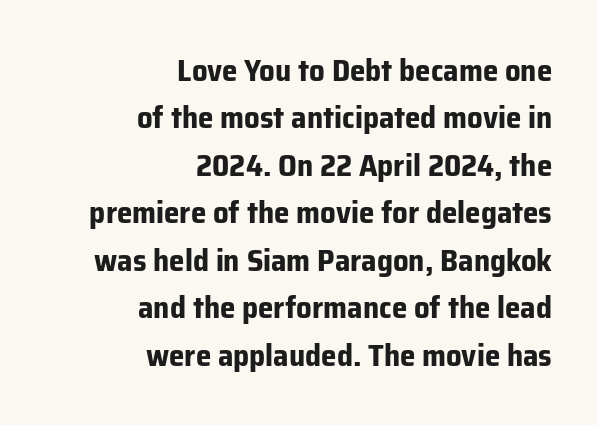
{"serif": "no", "italic": "no", "bold": "yes", "weight": "bold", "width": "normal", "stroke_contrast": "low", "x_height": "medium", "monospaced": "no", "underline": "no", "align": "right", "line_spacing": "normal", "line_spacing_ratio": 1.53, "letter_spacing": "normal", "letter_spacing_em": 0.0, "glyph_px": 31}
